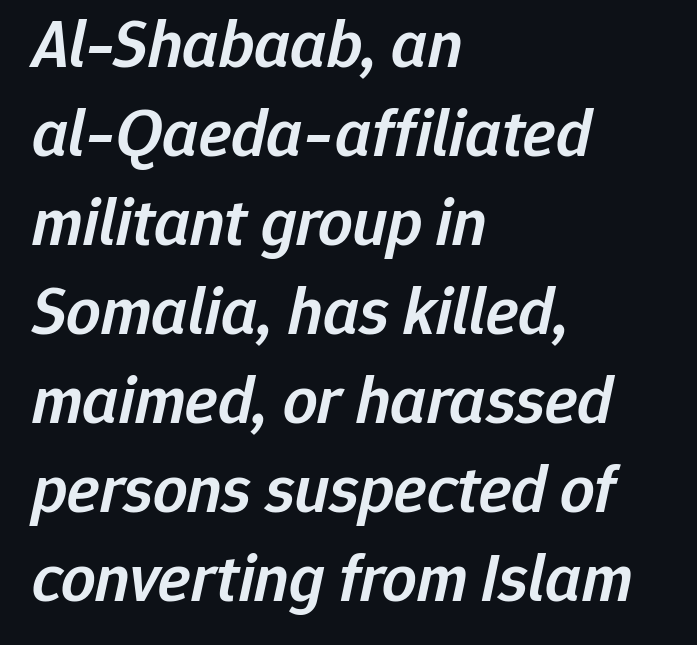
Firm but not heavy-handed strokes: this text is semibold. The glyphs are unaccompanied by any horizontal stroke below them. A typesetter would mark this as italic. Baseline-to-baseline distance is the conventional proportion of letter height.
